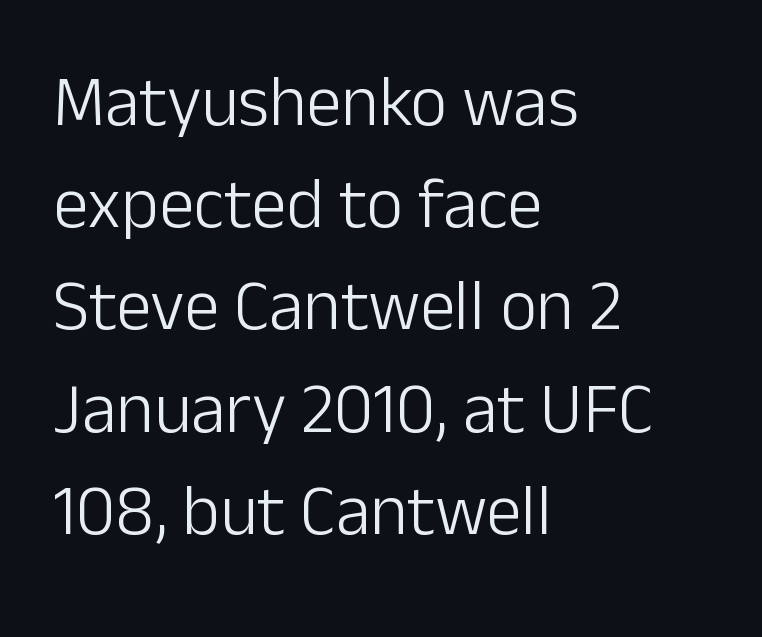
The image shows 71 px light sans-serif type, upright; set left-aligned, normal line spacing (1.44x), normal letter spacing, not underlined; low stroke contrast and a medium x-height.
